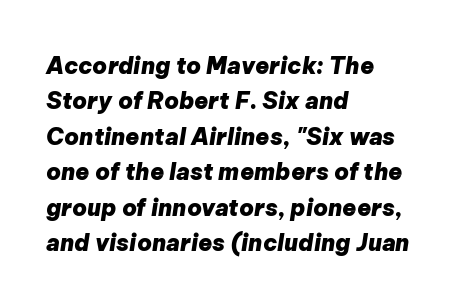
The image shows 23 px bold type, italic (leaning right); set left-aligned, normal line spacing (1.54x), normal letter spacing, not underlined.
